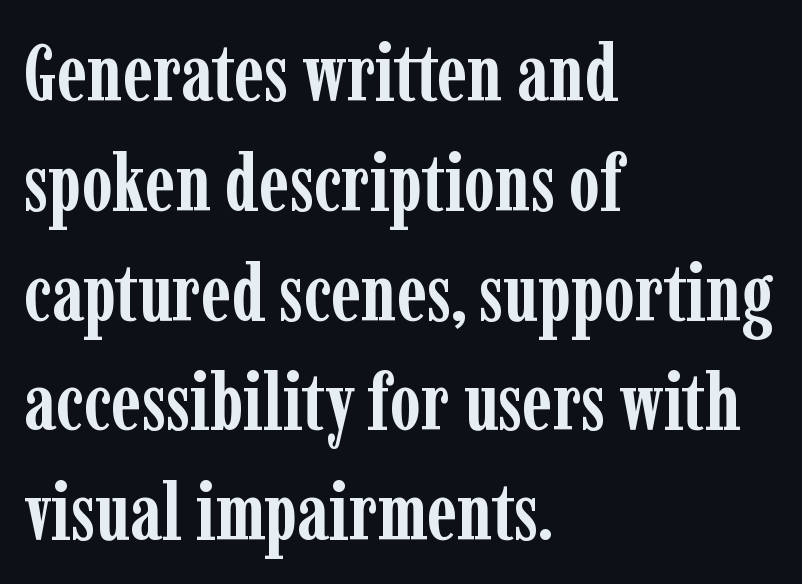
The image shows 79 px semibold, condensed serif type, upright; set left-aligned, normal line spacing (1.39x), normal letter spacing, not underlined; low stroke contrast and a medium x-height.
